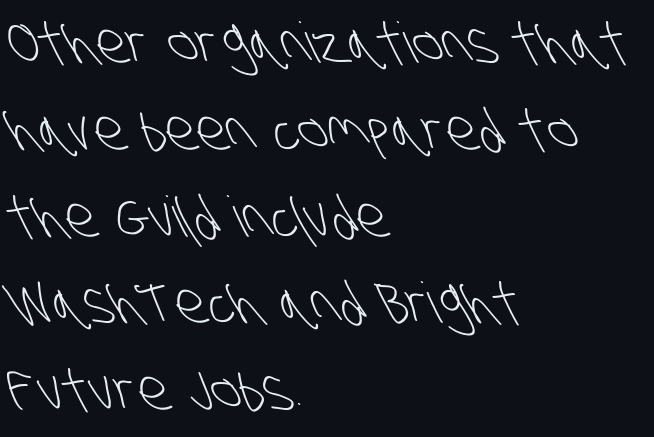
No extra tracking has been applied to these lines. The rendering shows plain stroke endings on the letterforms — a sans-serif design. Leftover space on each line is placed entirely after the last word. Regular leading. Decoration check: the copy has no underline. The strokes carry an ordinary text weight at most.
